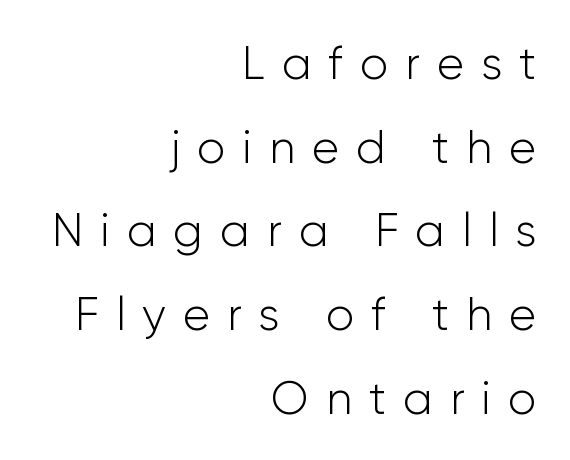
Q: Is the text bold? A: No.
Q: Is the text italic (slanted)? A: No, it is upright.
Q: Is the typeface a serif or a sans-serif typeface? A: Sans-serif.
Q: Is the text underlined? A: No.
Q: How is the paragraph aligned? A: Right-aligned.
Q: Is the spacing between letters normal or unusually wide? A: Unusually wide.
Q: Width (condensed, normal, or wide)? A: Normal.
Q: Stroke contrast? A: Low.
Q: x-height? A: Medium.
Q: Monospaced? A: No.
